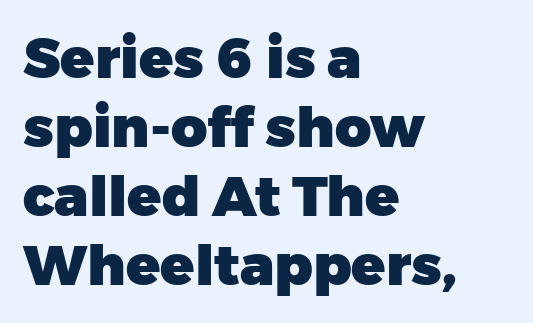
The image shows 56 px heavy sans-serif type, upright; set left-aligned, line spacing 1.23x, normal letter spacing, not underlined; low stroke contrast and a medium x-height.
